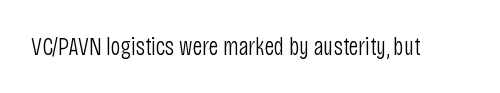
Q: Is the text bold? A: No.
Q: Is the text italic (slanted)? A: No, it is upright.
Q: Is the text underlined? A: No.
Q: Is the spacing between letters normal or unusually wide? A: Normal.
